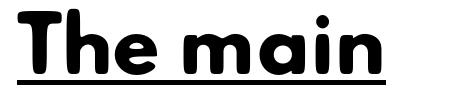
Q: Is the text bold? A: Yes.
Q: Is the typeface a serif or a sans-serif typeface? A: Sans-serif.
Q: Is the text underlined? A: Yes.
Q: Is the spacing between letters normal or unusually wide? A: Normal.
Q: Width (condensed, normal, or wide)? A: Normal.
Q: Stroke contrast? A: Low.
Q: x-height? A: Small.
Q: Monospaced? A: No.
